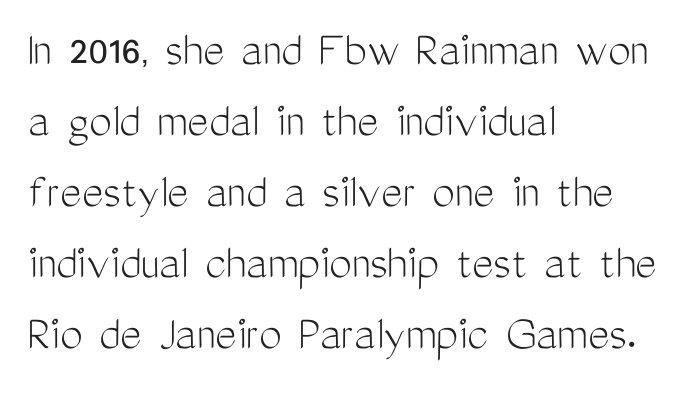
Each stroke keeps to a modest, everyday thickness or less. The font's upright variant was chosen for this text. Character widths vary here, with narrow letters taking less room than wide ones. The lines sit at an ordinary, default distance from one another.
